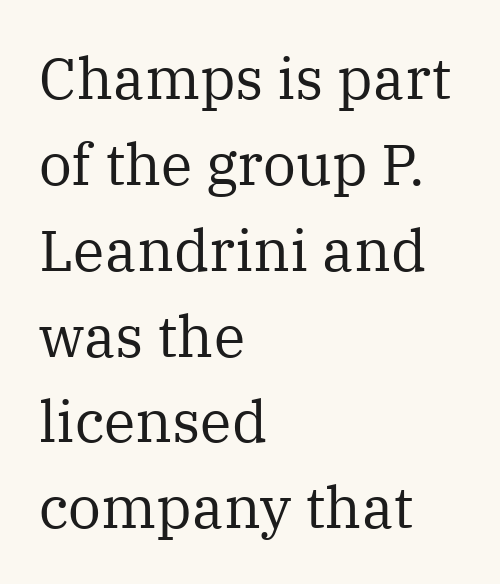
The image shows 58 px regular-weight serif type, upright; set left-aligned, normal line spacing (1.48x), normal letter spacing, not underlined; medium stroke contrast and a medium x-height.
